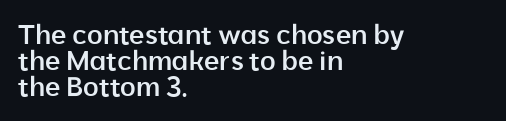
Short note: letters normally spaced. Layout note: lines flush left. The lettering stays uniformly vertical, giving the passage a roman look. The lines are packed closely together with very little leading. Slightly chunky letters — semibold, I'd say, not full bold. The space beneath each line is pristine and unruled.
